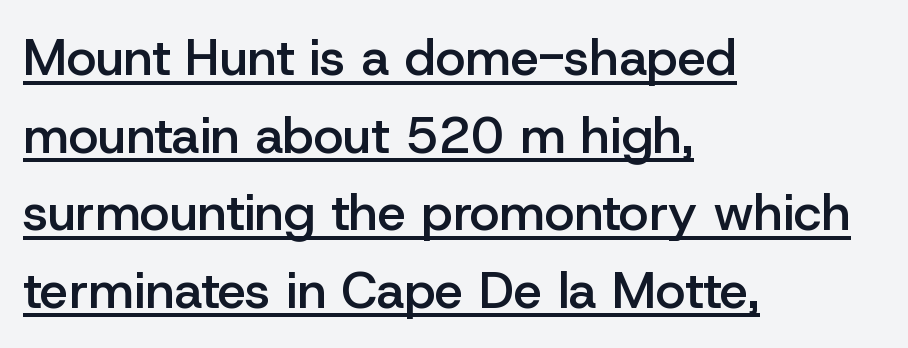
Q: Is the text bold? A: Semi-bold.
Q: Is the text italic (slanted)? A: No, it is upright.
Q: Is the typeface a serif or a sans-serif typeface? A: Sans-serif.
Q: Is the text underlined? A: Yes.
Q: How is the paragraph aligned? A: Left-aligned.
Q: Is the spacing between letters normal or unusually wide? A: Normal.
Q: Is the spacing between lines tight, normal or loose? A: Normal.
Q: Width (condensed, normal, or wide)? A: Normal.
Q: Stroke contrast? A: Low.
Q: x-height? A: Medium.
Q: Monospaced? A: No.
